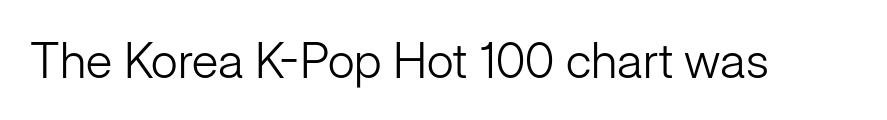
The image shows 49 px light sans-serif type, upright; set normal letter spacing, not underlined; low stroke contrast and a medium x-height.
